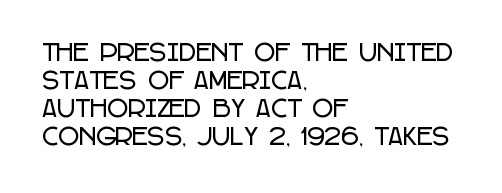
The image shows 23 px text type, upright; set left-aligned, line spacing 1.22x, normal letter spacing, not underlined.
